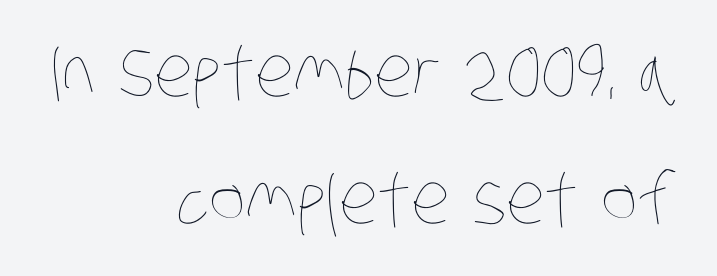
The image shows 70 px thin, condensed type; set right-aligned, line spacing 1.82x, normal letter spacing, not underlined; low stroke contrast and a large x-height.
